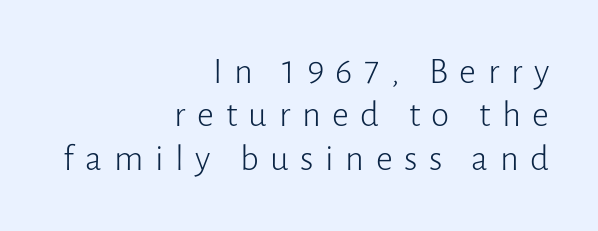
{"serif": "no", "italic": "no", "bold": "no", "weight": "light", "width": "normal", "stroke_contrast": "low", "x_height": "medium", "monospaced": "no", "underline": "no", "align": "right", "line_spacing_ratio": 1.17, "letter_spacing": "wide", "letter_spacing_em": 0.31, "glyph_px": 37}
